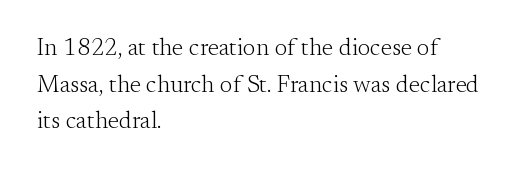
{"italic": "no", "bold": "no", "underline": "no", "align": "left", "line_spacing": "normal", "line_spacing_ratio": 1.53, "letter_spacing": "normal", "letter_spacing_em": 0.0, "glyph_px": 24}
